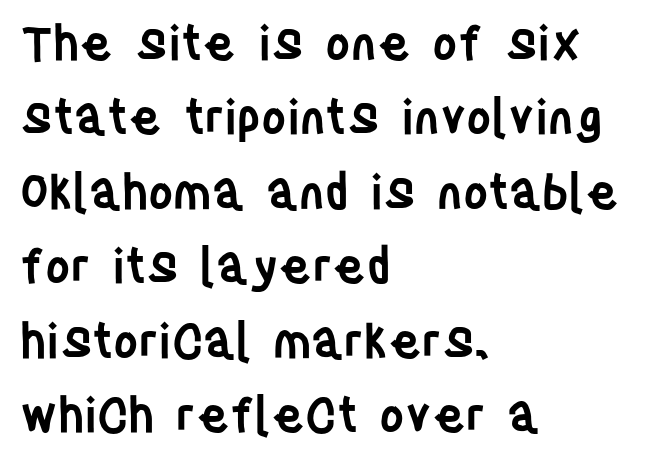
The image shows 48 px semibold, condensed sans-serif type, upright; set left-aligned, normal line spacing (1.55x), normal letter spacing, not underlined; low stroke contrast and a large x-height.
